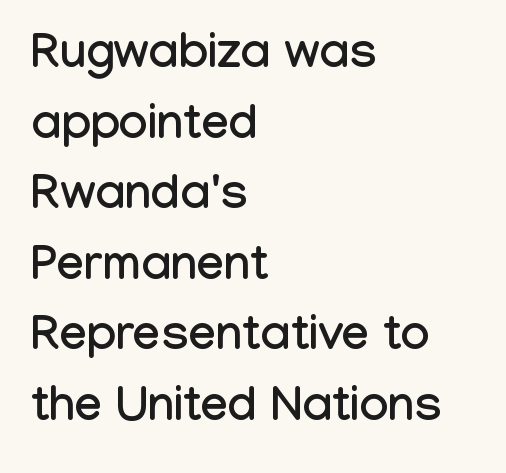
{"serif": "no", "italic": "no", "width": "condensed", "stroke_contrast": "low", "x_height": "medium", "monospaced": "no", "underline": "no", "align": "left", "line_spacing": "normal", "line_spacing_ratio": 1.44, "letter_spacing": "normal", "letter_spacing_em": 0.0, "glyph_px": 49}
